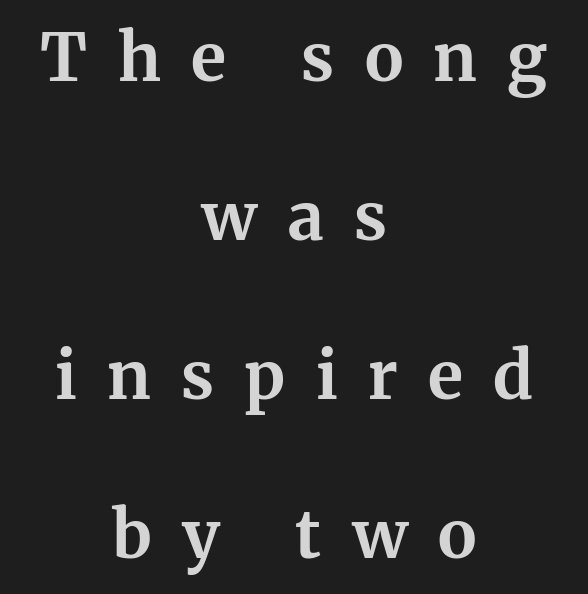
Q: Is the text bold? A: Yes.
Q: Is the text italic (slanted)? A: No, it is upright.
Q: Is the typeface a serif or a sans-serif typeface? A: Serif.
Q: Is the text underlined? A: No.
Q: How is the paragraph aligned? A: Centered.
Q: Is the spacing between letters normal or unusually wide? A: Unusually wide.
Q: Is the spacing between lines tight, normal or loose? A: Loose.
Q: Width (condensed, normal, or wide)? A: Normal.
Q: Stroke contrast? A: Medium.
Q: x-height? A: Medium.
Q: Monospaced? A: No.
